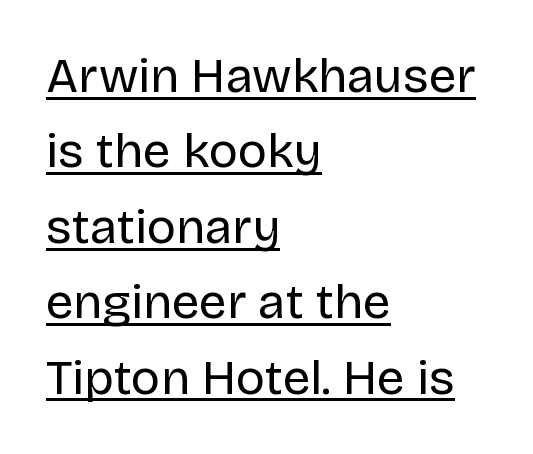
Posture: vertical. Regarding leading, the lines here are spaced in the standard way. Here the designer chose a conventional face with non-uniform glyph widths. Heft: none added — not bold. Font category for this specimen: sans-serif.
